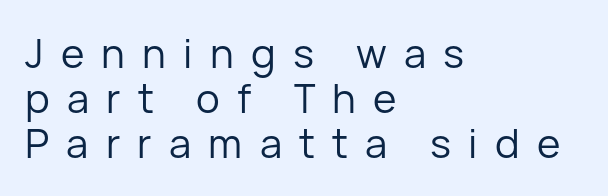
Nope, no serifs anywhere on these letters. Reading down the column, the eye jumps only a short way to each next line. Tracking here is generous; glyphs stand well apart from one another. Unlike italic type, these characters show no tilt at all. Casual observation: everything's shoved over to the left. The space beneath each line is pristine and unruled.
